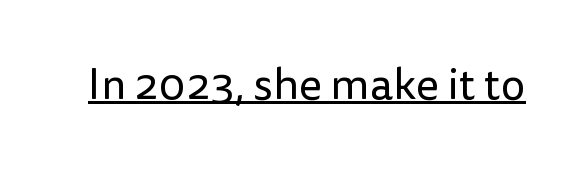
Q: Is the text bold? A: No.
Q: Is the text italic (slanted)? A: No, it is upright.
Q: Is the typeface a serif or a sans-serif typeface? A: Sans-serif.
Q: Is the text underlined? A: Yes.
Q: Is the spacing between letters normal or unusually wide? A: Normal.
Q: Width (condensed, normal, or wide)? A: Normal.
Q: Stroke contrast? A: Low.
Q: x-height? A: Medium.
Q: Monospaced? A: No.
